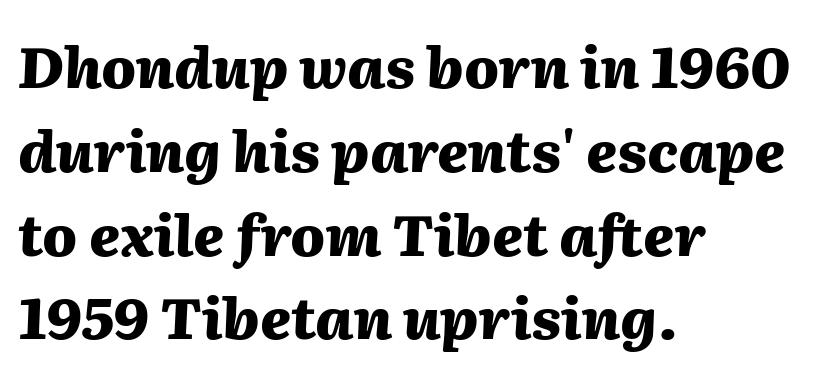
The image shows 57 px heavy type, italic (leaning right); set left-aligned, normal line spacing (1.47x), normal letter spacing, not underlined; medium stroke contrast and a medium x-height.
